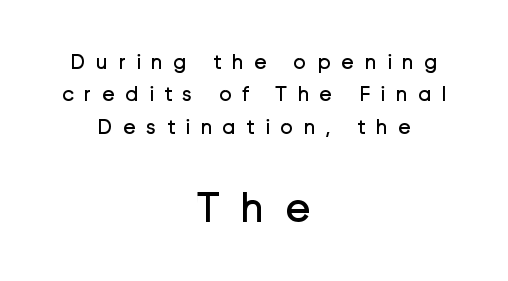
Q: Is the text bold? A: No.
Q: Is the text italic (slanted)? A: No, it is upright.
Q: Is the typeface a serif or a sans-serif typeface? A: Sans-serif.
Q: Is the text underlined? A: No.
Q: How is the paragraph aligned? A: Centered.
Q: Is the spacing between letters normal or unusually wide? A: Unusually wide.
Q: Is the spacing between lines tight, normal or loose? A: Normal.
Q: Which block of text is set in a larger size, the first (top) or the second (bottom)? A: The second (bottom) one.
Q: Width (condensed, normal, or wide)? A: Normal.
Q: Stroke contrast? A: Low.
Q: x-height? A: Medium.
Q: Monospaced? A: No.
